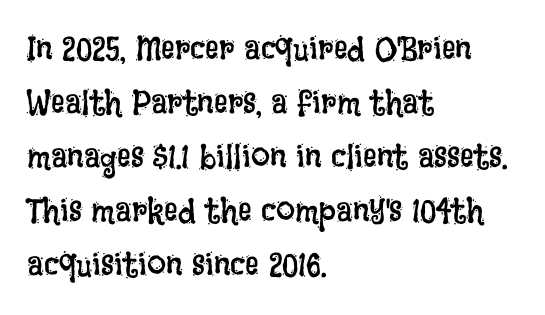
Q: Is the text bold? A: No.
Q: Is the text italic (slanted)? A: No, it is upright.
Q: Is the text underlined? A: No.
Q: How is the paragraph aligned? A: Left-aligned.
Q: Is the spacing between letters normal or unusually wide? A: Normal.
Q: Is the spacing between lines tight, normal or loose? A: Normal.
Q: Width (condensed, normal, or wide)? A: Condensed.
Q: Stroke contrast? A: Low.
Q: x-height? A: Large.
Q: Monospaced? A: No.
